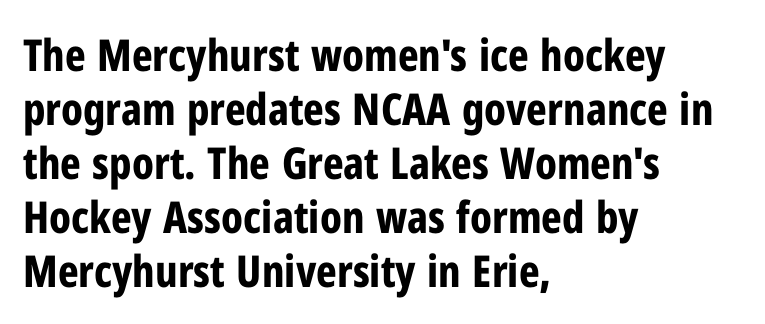
Q: Is the text bold? A: Yes.
Q: Is the text italic (slanted)? A: No, it is upright.
Q: Is the typeface a serif or a sans-serif typeface? A: Sans-serif.
Q: Is the text underlined? A: No.
Q: How is the paragraph aligned? A: Left-aligned.
Q: Is the spacing between letters normal or unusually wide? A: Normal.
Q: Width (condensed, normal, or wide)? A: Condensed.
Q: Stroke contrast? A: Low.
Q: x-height? A: Medium.
Q: Monospaced? A: No.
